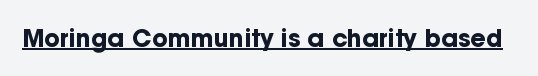
Students, observe the line beneath the letters — that is underlining. Upright lettering throughout. Summary of weight: heavy, a full bold. Here the glyphs are tracked normally, forming tight word shapes.
